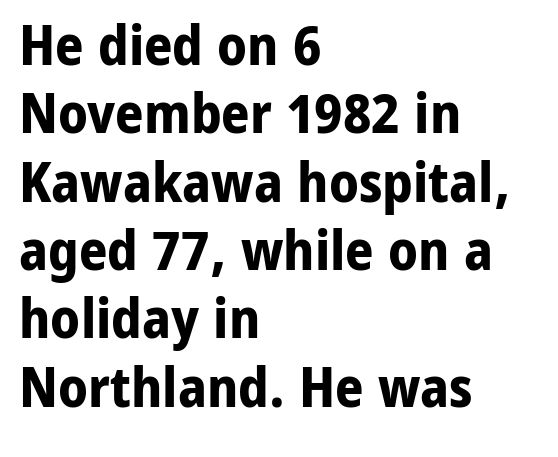
The image shows 56 px bold sans-serif type, upright; set left-aligned, line spacing 1.22x, normal letter spacing, not underlined; low stroke contrast and a medium x-height.
